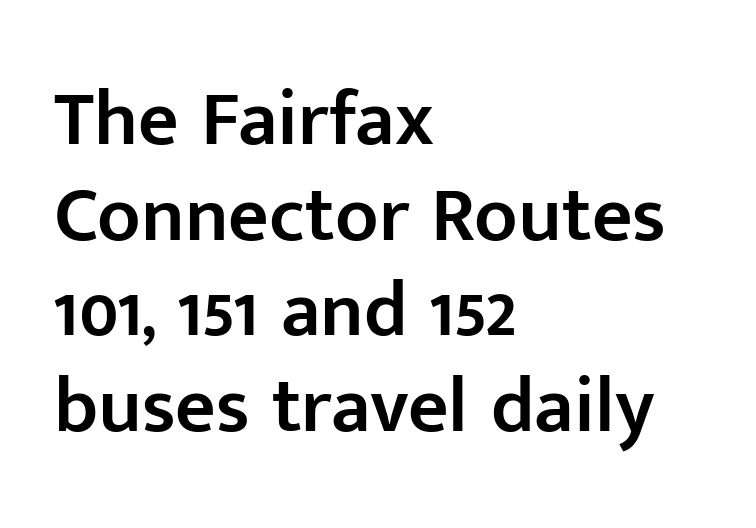
{"serif": "no", "italic": "no", "bold": "semi", "weight": "semibold", "width": "normal", "stroke_contrast": "low", "x_height": "medium", "monospaced": "no", "underline": "no", "align": "left", "line_spacing_ratio": 1.21, "letter_spacing": "normal", "letter_spacing_em": 0.0, "glyph_px": 79}
